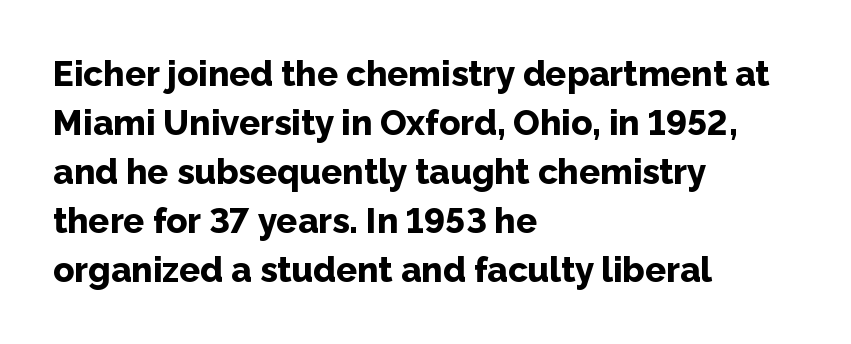
Q: Is the text bold? A: Yes.
Q: Is the text italic (slanted)? A: No, it is upright.
Q: Is the typeface a serif or a sans-serif typeface? A: Sans-serif.
Q: Is the text underlined? A: No.
Q: How is the paragraph aligned? A: Left-aligned.
Q: Is the spacing between letters normal or unusually wide? A: Normal.
Q: Is the spacing between lines tight, normal or loose? A: Normal.
Q: Width (condensed, normal, or wide)? A: Normal.
Q: Stroke contrast? A: Low.
Q: x-height? A: Medium.
Q: Monospaced? A: No.
